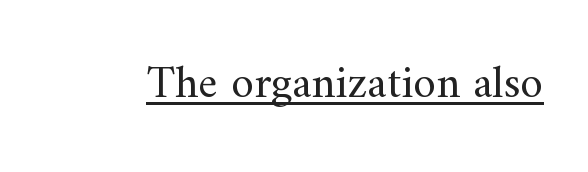
The image shows 46 px regular-weight serif type, upright; set normal letter spacing, underlined; medium stroke contrast and a small x-height.
